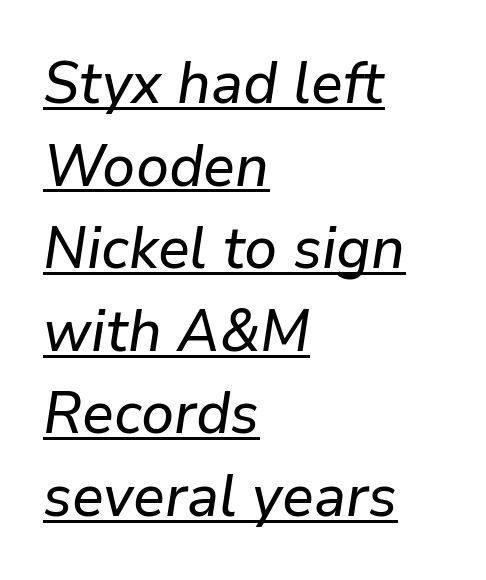
Q: Is the text italic (slanted)? A: Yes, it leans right by about 9 degrees.
Q: Is the text underlined? A: Yes.
Q: How is the paragraph aligned? A: Left-aligned.
Q: Is the spacing between letters normal or unusually wide? A: Normal.
Q: Is the spacing between lines tight, normal or loose? A: Normal.
Q: Width (condensed, normal, or wide)? A: Normal.
Q: Stroke contrast? A: Low.
Q: x-height? A: Medium.
Q: Monospaced? A: No.
